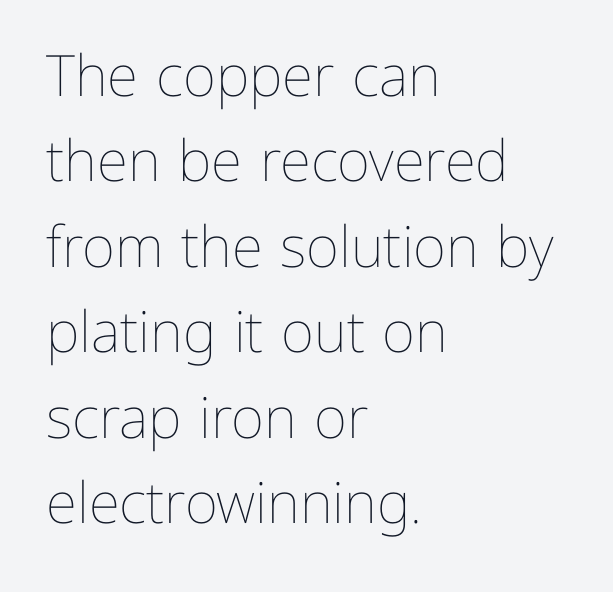
The image shows 57 px thin type, upright; set left-aligned, normal line spacing (1.5x), normal letter spacing, not underlined; low stroke contrast and a medium x-height.
